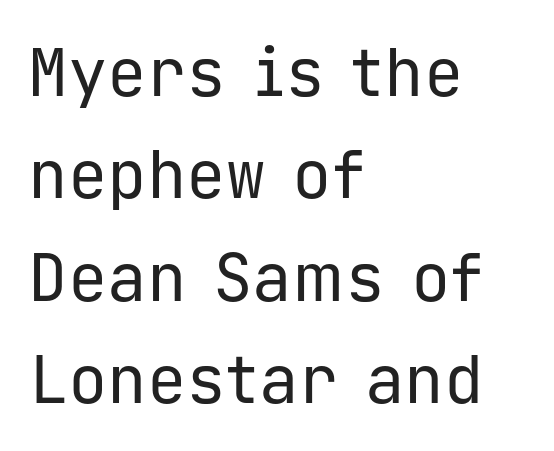
Think of a typewriter: that constant character pitch is what you see here. Each new line begins a customary step beneath the previous one. Nothing sits at the stroke ends, so this counts as sans-serif. Style check: upright.
